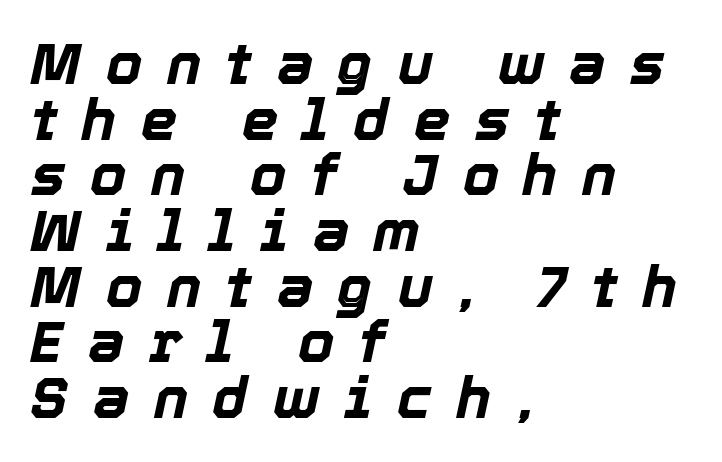
Q: Is the text bold? A: Yes.
Q: Is the text italic (slanted)? A: Yes, it leans right by about 12 degrees.
Q: Is the text underlined? A: No.
Q: How is the paragraph aligned? A: Left-aligned.
Q: Is the spacing between letters normal or unusually wide? A: Unusually wide.
Q: Is the spacing between lines tight, normal or loose? A: Tight.
Q: Width (condensed, normal, or wide)? A: Normal.
Q: x-height? A: Medium.
Q: Monospaced? A: No.
